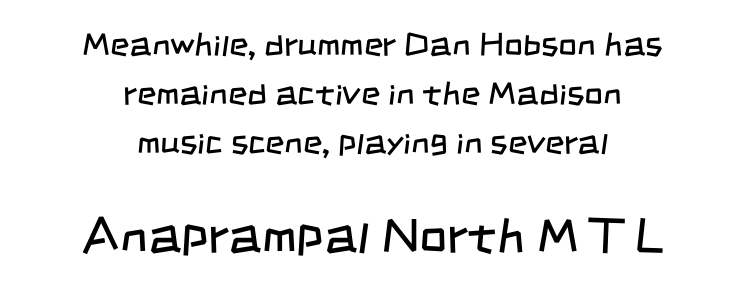
Q: Is the text bold? A: No.
Q: Is the typeface a serif or a sans-serif typeface? A: Sans-serif.
Q: Is the text underlined? A: No.
Q: How is the paragraph aligned? A: Centered.
Q: Is the spacing between letters normal or unusually wide? A: Normal.
Q: Is the spacing between lines tight, normal or loose? A: Normal.
Q: Which block of text is set in a larger size, the first (top) or the second (bottom)? A: The second (bottom) one.
Q: Width (condensed, normal, or wide)? A: Condensed.
Q: Stroke contrast? A: Low.
Q: x-height? A: Large.
Q: Monospaced? A: No.
